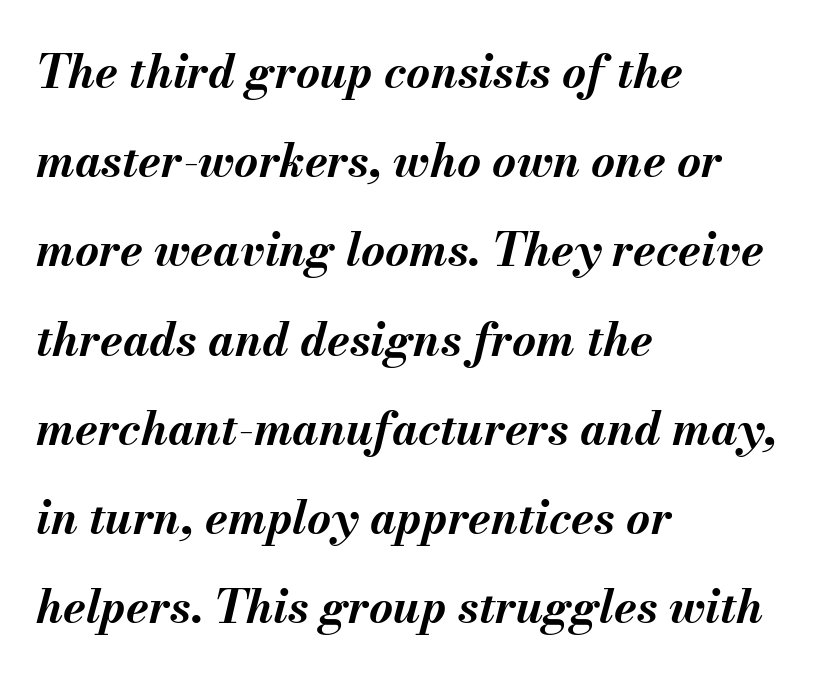
{"italic": "yes", "lean": "right", "slant_degrees": 13, "bold": "yes", "weight": "bold", "width": "normal", "stroke_contrast": "medium", "x_height": "small", "monospaced": "no", "underline": "no", "align": "left", "line_spacing": "loose", "line_spacing_ratio": 1.94, "letter_spacing": "normal", "letter_spacing_em": 0.0, "glyph_px": 46}
